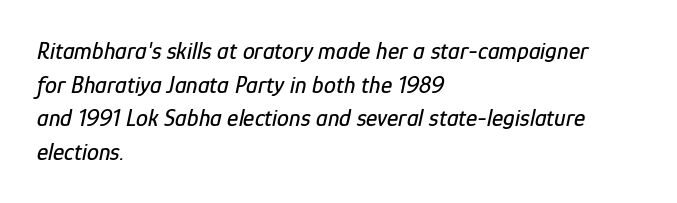
{"italic": "yes", "lean": "right", "slant_degrees": 12, "underline": "no", "align": "left", "line_spacing": "normal", "line_spacing_ratio": 1.4, "letter_spacing": "normal", "letter_spacing_em": 0.0, "glyph_px": 24}
